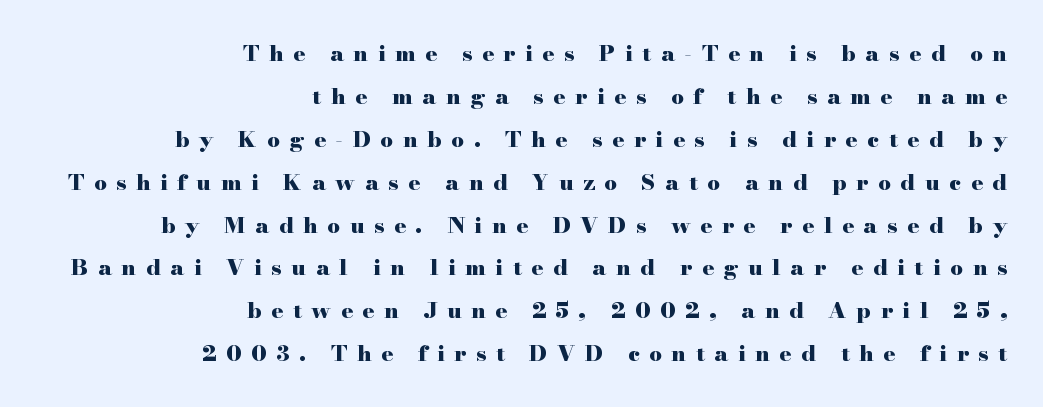
Honestly, there is no underline to notice here at all. Designer's note — italics off, roman on. Each new line begins a long way beneath the previous one. The characters look thick and weighty, a clear bold. The gaps between neighbouring characters are conspicuously large.
